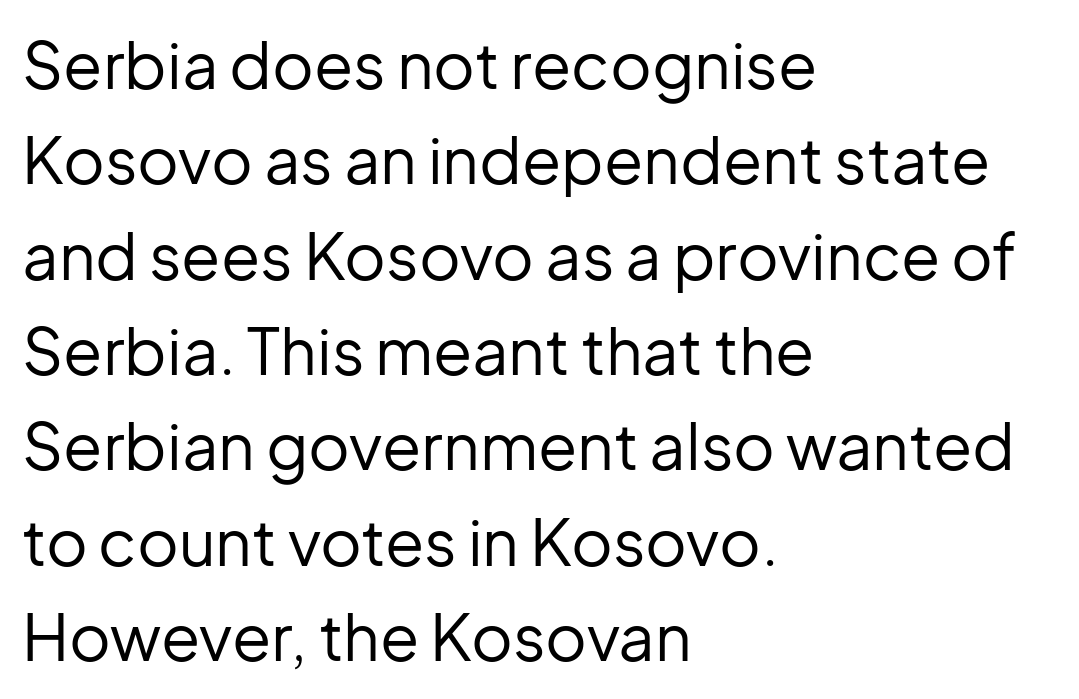
A typesetter would call this zero additional tracking. The passage shown stacks its lines at a standard gap. Letterform terminals end flat and unadorned throughout the passage. Anything drawn beneath the words? Only blank space. Line beginnings align vertically; line endings do not. Style check: upright.
